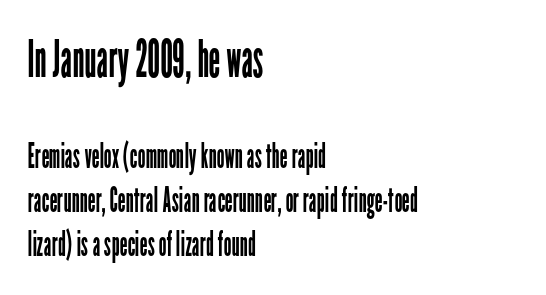
{"serif": "no", "italic": "no", "bold": "no", "weight": "regular", "width": "condensed", "stroke_contrast": "low", "x_height": "medium", "monospaced": "no", "underline": "no", "align": "left", "line_spacing": "normal", "line_spacing_ratio": 1.26, "letter_spacing": "normal", "letter_spacing_em": 0.0, "larger_block": "first", "size_ratio": 1.49, "glyph_px": 52}
